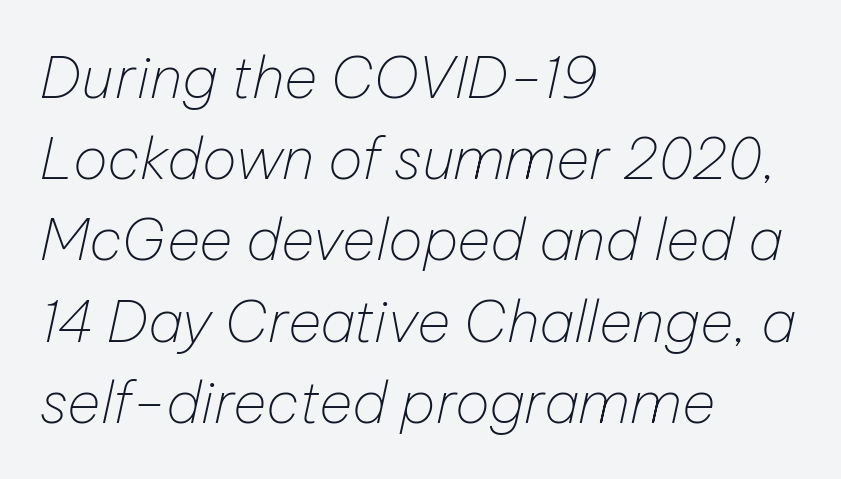
You could not count columns in this text — the font is proportionally spaced. Any mark beneath the type? The region is blank. The setting favours the left margin, as ordinary paragraphs usually do. The block of text has a typical density, with ordinary space between rows.
